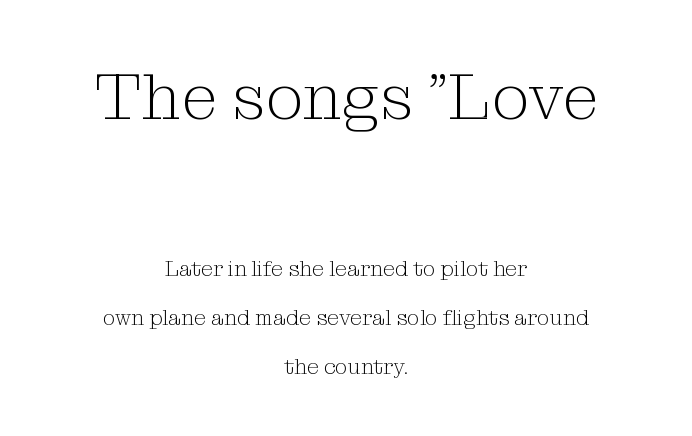
Both edges are ragged and mirror each other, which tells us the setting is centered. The passage shown stacks its lines with a broad gap. When letters stand straight like this, we call the style roman or upright. The baseline area is clear. This is not heavy type; no bold has been used.
